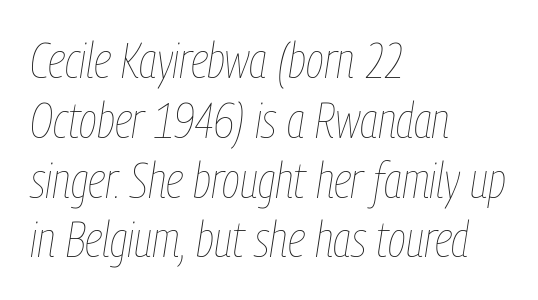
The image shows 49 px thin, condensed type, italic (leaning right); set left-aligned, line spacing 1.22x, normal letter spacing, not underlined; low stroke contrast and a medium x-height.
